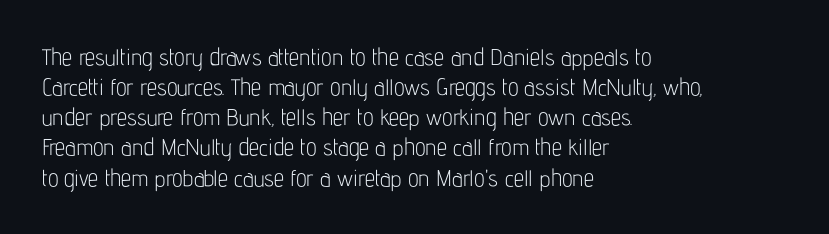
Teacher's note: observe the even left margin — that is flush-left alignment. Does extra space separate the letters? No, they use regular spacing. In terms of posture, this sample is upright. The glyphs are unaccompanied by any horizontal stroke below them. The lines sit at an ordinary, default distance from one another.
